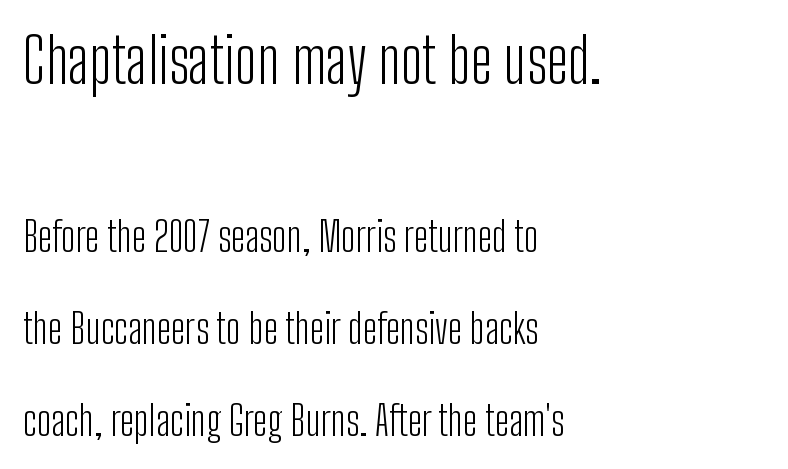
The image shows 62 px light, condensed sans-serif type, upright; set left-aligned, loose line spacing (2.24x), normal letter spacing, not underlined; the first (top) block is 1.51x larger; low stroke contrast and a medium x-height.
